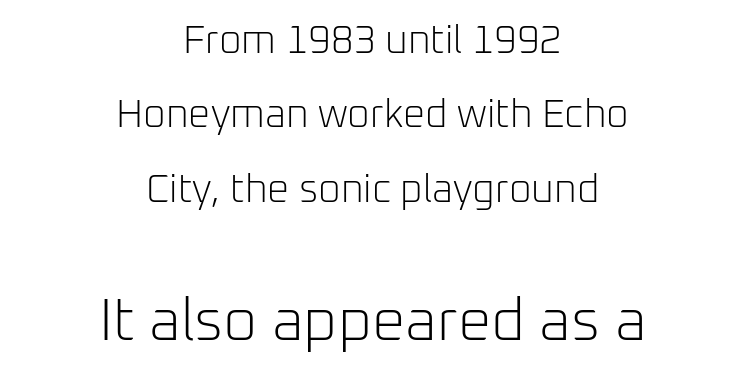
The image shows 59 px light sans-serif type, upright; set centered, loose line spacing (1.91x), normal letter spacing, not underlined; the second (bottom) block is 1.51x larger; low stroke contrast and a medium x-height.
